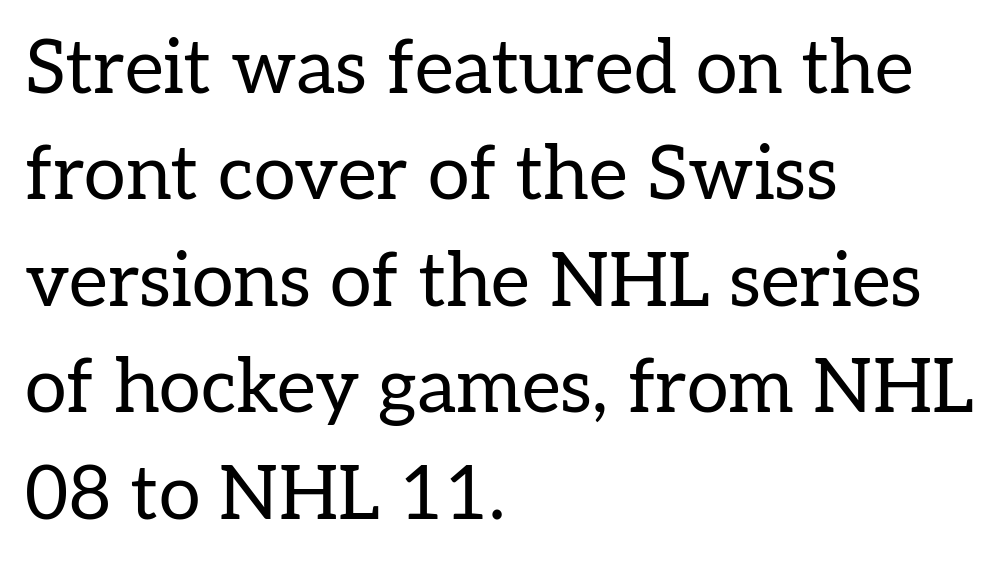
{"serif": "yes", "italic": "no", "bold": "no", "weight": "regular", "width": "normal", "stroke_contrast": "low", "x_height": "medium", "monospaced": "no", "underline": "no", "align": "left", "line_spacing": "normal", "line_spacing_ratio": 1.42, "letter_spacing": "normal", "letter_spacing_em": 0.0, "glyph_px": 75}
